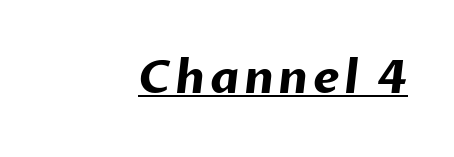
The image shows 46 px bold sans-serif type; set right-aligned, underlined; low stroke contrast and a medium x-height.
